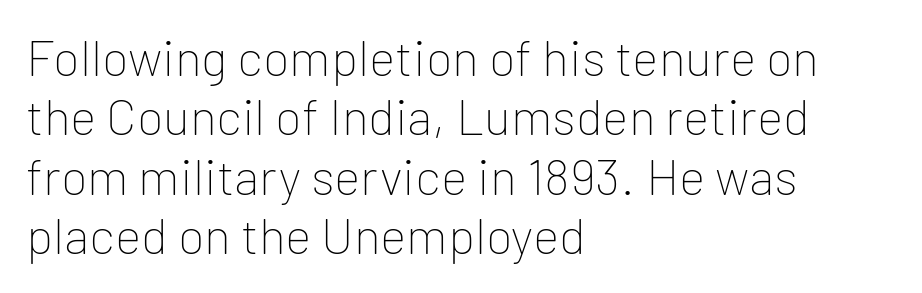
The image shows 50 px thin sans-serif type, upright; set left-aligned, line spacing 1.19x, normal letter spacing, not underlined; low stroke contrast and a medium x-height.
